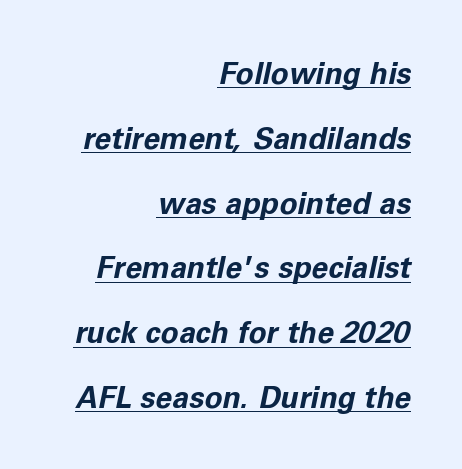
You could not count columns in this text — the font is proportionally spaced. These lines carry a lot of weight — the face is fully bold. Looks like someone drew a line under every word here. Is the type slanted? Yes — the strokes lean at a clear angle.
